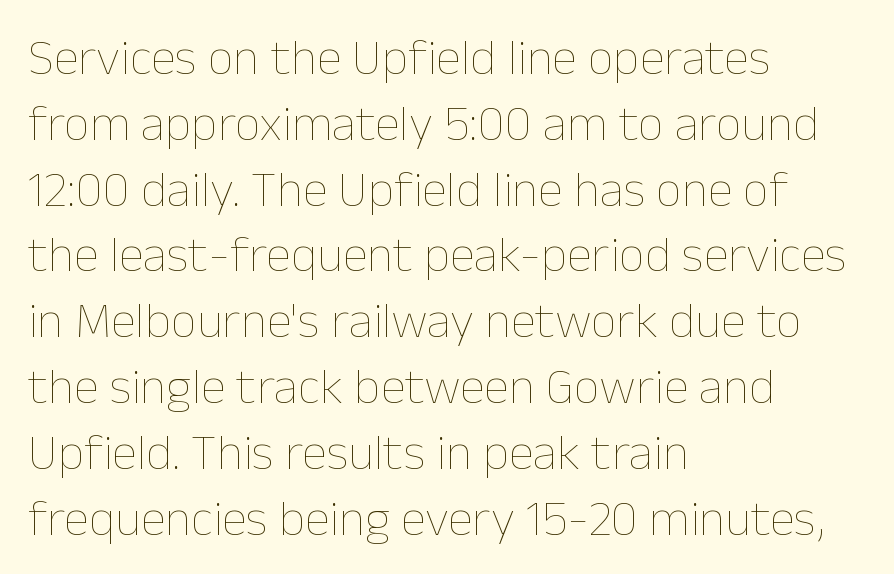
Q: Is the text bold? A: No.
Q: Is the text italic (slanted)? A: No, it is upright.
Q: Is the text underlined? A: No.
Q: How is the paragraph aligned? A: Left-aligned.
Q: Is the spacing between letters normal or unusually wide? A: Normal.
Q: Is the spacing between lines tight, normal or loose? A: Normal.
Q: Width (condensed, normal, or wide)? A: Normal.
Q: Stroke contrast? A: Low.
Q: x-height? A: Medium.
Q: Monospaced? A: No.
